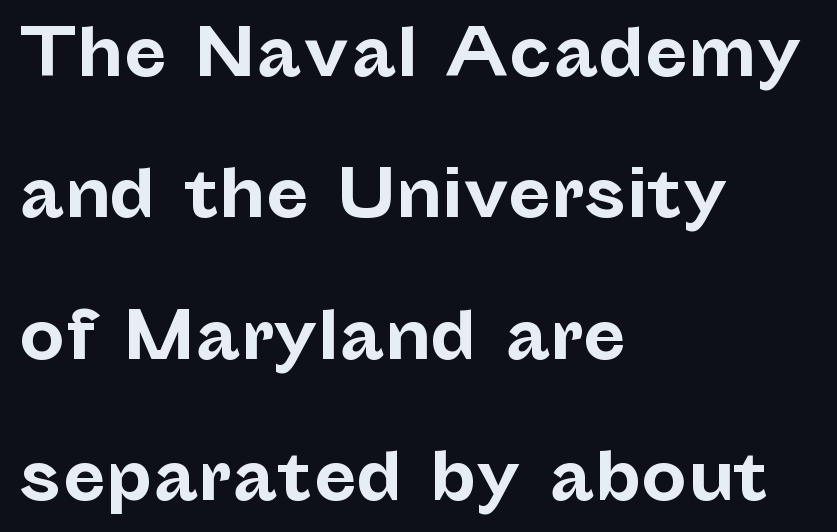
The image shows 64 px bold sans-serif type, upright; set left-aligned, loose line spacing (2.21x), normal letter spacing, not underlined; low stroke contrast and a medium x-height.
